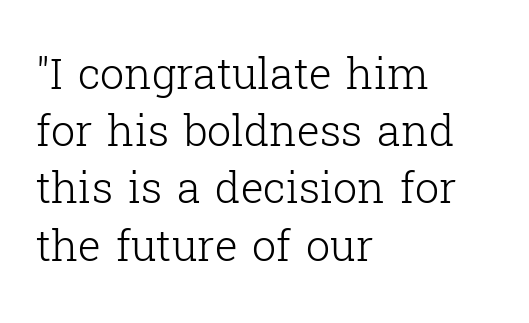
The rendering anchors every line to the left-hand side. Posture: vertical. This sample uses plain, unmodified letter spacing. The lines sit at an ordinary, default distance from one another. Stroke terminals: seriffed. The passage shown is typed in a proportional face where columns would drift.
